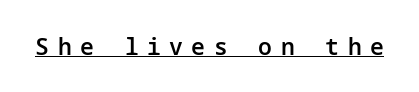
Q: Is the text bold? A: Semi-bold.
Q: Is the text italic (slanted)? A: No, it is upright.
Q: Is the text underlined? A: Yes.
Q: Is the spacing between letters normal or unusually wide? A: Unusually wide.
